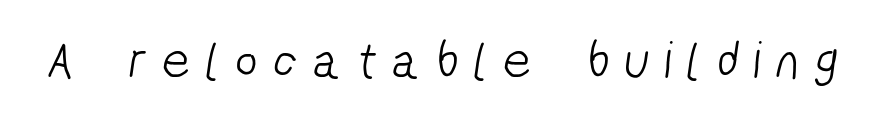
The image shows 53 px light, condensed sans-serif type; set unusually wide letter spacing (+0.32 em), not underlined; low stroke contrast and a medium x-height.
